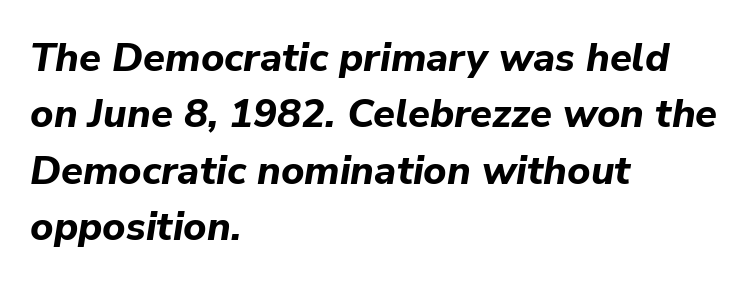
Q: Is the text bold? A: Yes.
Q: Is the text italic (slanted)? A: Yes, it leans right by about 9 degrees.
Q: Is the text underlined? A: No.
Q: How is the paragraph aligned? A: Left-aligned.
Q: Is the spacing between letters normal or unusually wide? A: Normal.
Q: Is the spacing between lines tight, normal or loose? A: Normal.
Q: Width (condensed, normal, or wide)? A: Normal.
Q: Stroke contrast? A: Low.
Q: x-height? A: Medium.
Q: Monospaced? A: No.
